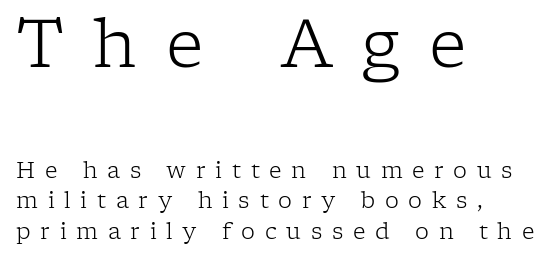
{"serif": "yes", "italic": "no", "bold": "no", "weight": "light", "width": "normal", "stroke_contrast": "low", "x_height": "medium", "monospaced": "no", "underline": "no", "align": "left", "line_spacing": "normal", "line_spacing_ratio": 1.39, "letter_spacing": "wide", "letter_spacing_em": 0.44, "larger_block": "first", "size_ratio": 3.0, "glyph_px": 66}
